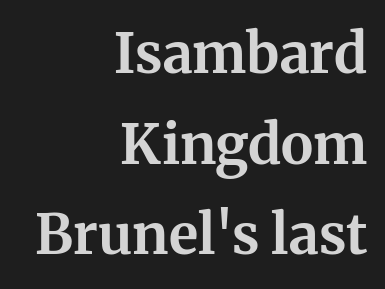
Does the weight exceed regular? Yes, all the way to bold. Each letter's strokes conclude with small projecting serifs. Spacing between characters is what you'd get straight out of the box. Italic? Not at all — the glyphs are vertical. Does the leading feel generous? No, just average. Notice how the passage keeps a crisp vertical edge on the right only.
